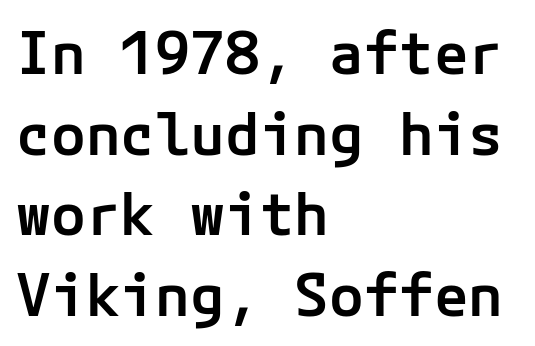
Q: Is the text bold? A: Semi-bold.
Q: Is the text italic (slanted)? A: No, it is upright.
Q: Is the typeface a serif or a sans-serif typeface? A: Sans-serif.
Q: Is the text underlined? A: No.
Q: How is the paragraph aligned? A: Left-aligned.
Q: Is the spacing between letters normal or unusually wide? A: Normal.
Q: Is the spacing between lines tight, normal or loose? A: Normal.
Q: Width (condensed, normal, or wide)? A: Normal.
Q: Stroke contrast? A: Low.
Q: x-height? A: Medium.
